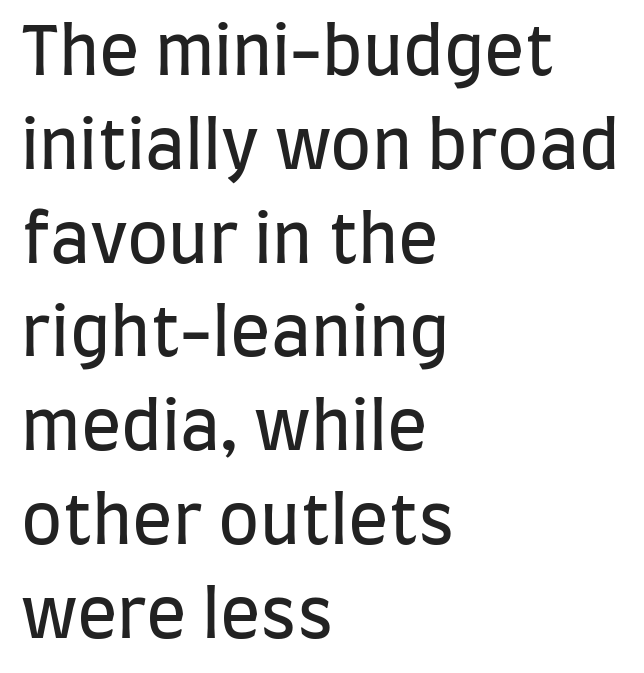
The image shows 67 px regular-weight, condensed sans-serif type, upright; set left-aligned, normal line spacing (1.4x), normal letter spacing, not underlined; low stroke contrast and a large x-height.
